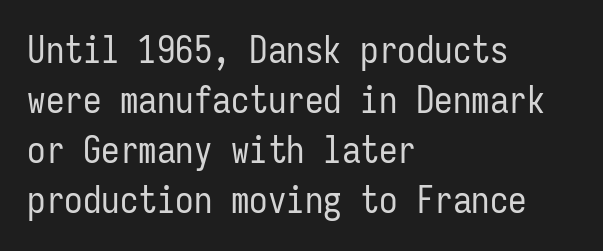
Clear beneath every line of the passage. Spacing verdict: monospaced, one width for all characters. Weight: not bold — regular or lighter. These lines stack with their left ends in a neat column. Whoever set this chose a conventional vertical rhythm. What stands out about the letter spacing? Nothing — it is the standard amount.
